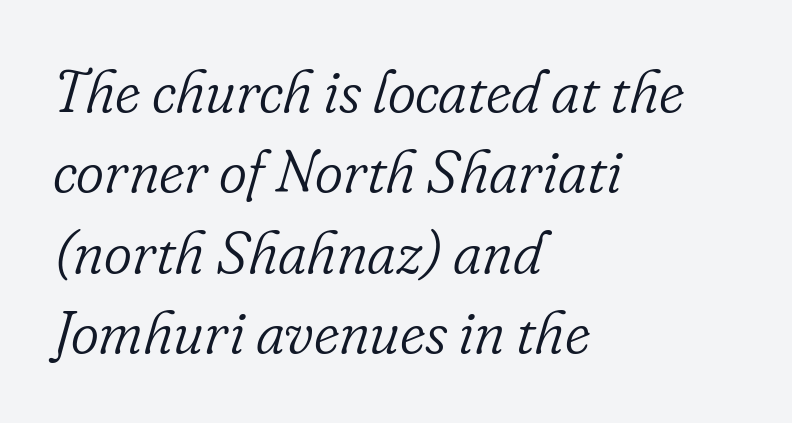
The image shows 60 px light serif type, italic (leaning right); set left-aligned, normal line spacing (1.34x), normal letter spacing, not underlined; low stroke contrast and a small x-height.
